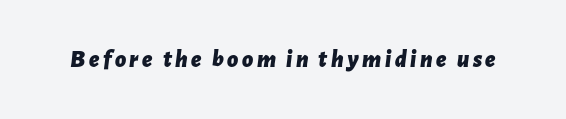
The baseline area is clear. Notice how the stems are inclined rather than vertical — that's the hallmark of italics. Emphasis by weight is at full strength: bold.
